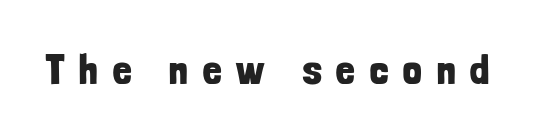
Q: Is the text bold? A: Yes.
Q: Is the text italic (slanted)? A: No, it is upright.
Q: Is the typeface a serif or a sans-serif typeface? A: Sans-serif.
Q: Is the text underlined? A: No.
Q: Is the spacing between letters normal or unusually wide? A: Unusually wide.
Q: Width (condensed, normal, or wide)? A: Condensed.
Q: Stroke contrast? A: Low.
Q: x-height? A: Medium.
Q: Monospaced? A: No.
